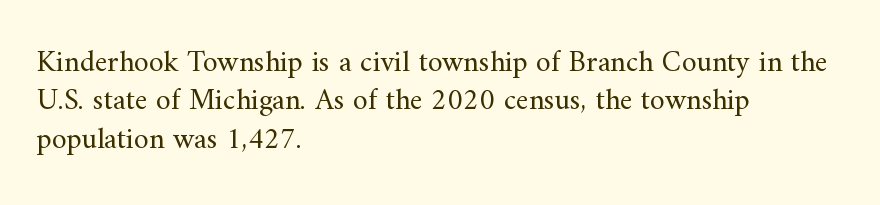
The image shows 30 px regular-weight serif type, upright; set left-aligned, normal line spacing (1.28x), normal letter spacing, not underlined; medium stroke contrast and a small x-height.
